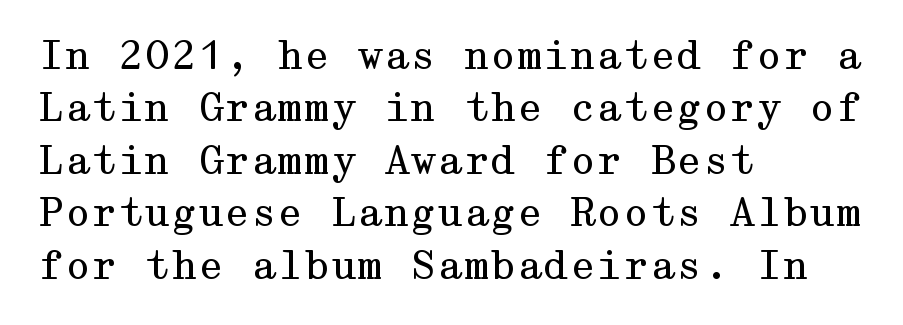
The image shows 38 px regular-weight, wide serif type, upright; set left-aligned, normal line spacing (1.38x), normal letter spacing, not underlined; medium stroke contrast and a medium x-height.
